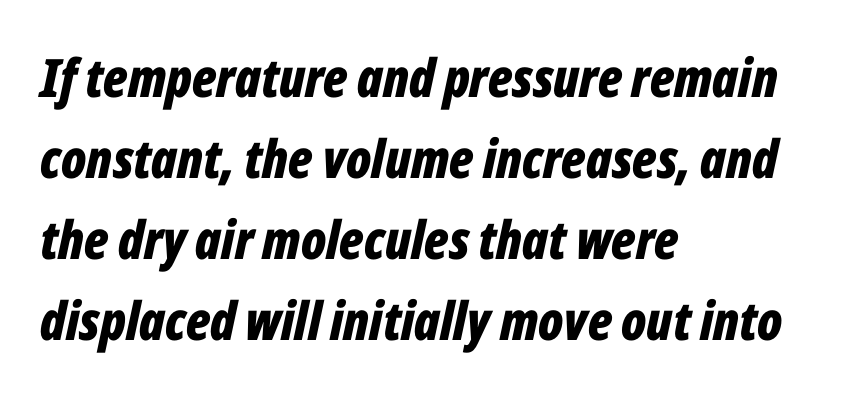
Q: Is the text bold? A: Yes.
Q: Is the text italic (slanted)? A: Yes, it leans right by about 12 degrees.
Q: Is the text underlined? A: No.
Q: How is the paragraph aligned? A: Left-aligned.
Q: Is the spacing between letters normal or unusually wide? A: Normal.
Q: Is the spacing between lines tight, normal or loose? A: Normal.
Q: Width (condensed, normal, or wide)? A: Condensed.
Q: Stroke contrast? A: Low.
Q: x-height? A: Medium.
Q: Monospaced? A: No.
